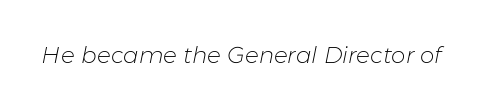
{"italic": "yes", "lean": "right", "slant_degrees": 11, "bold": "no", "underline": "no", "letter_spacing": "normal", "letter_spacing_em": 0.0, "glyph_px": 23}
